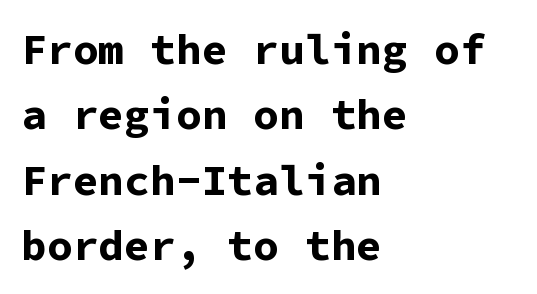
Q: Is the text bold? A: Yes.
Q: Is the text italic (slanted)? A: No, it is upright.
Q: Is the typeface a serif or a sans-serif typeface? A: Sans-serif.
Q: Is the text underlined? A: No.
Q: How is the paragraph aligned? A: Left-aligned.
Q: Is the spacing between letters normal or unusually wide? A: Normal.
Q: Is the spacing between lines tight, normal or loose? A: Normal.
Q: Width (condensed, normal, or wide)? A: Normal.
Q: Stroke contrast? A: Low.
Q: x-height? A: Medium.
Q: Monospaced? A: Yes.
